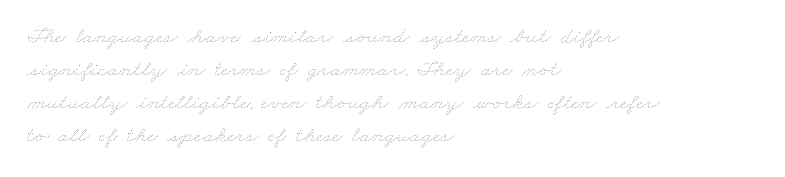
Nobody drew a line under any word here. No letter is thick-stroked: the sample isn't bold. The text block is weighted toward the left margin, trailing off unevenly rightward. Tracking value appears to be zero — textbook default spacing. These lines sit exactly where default settings would place them.
